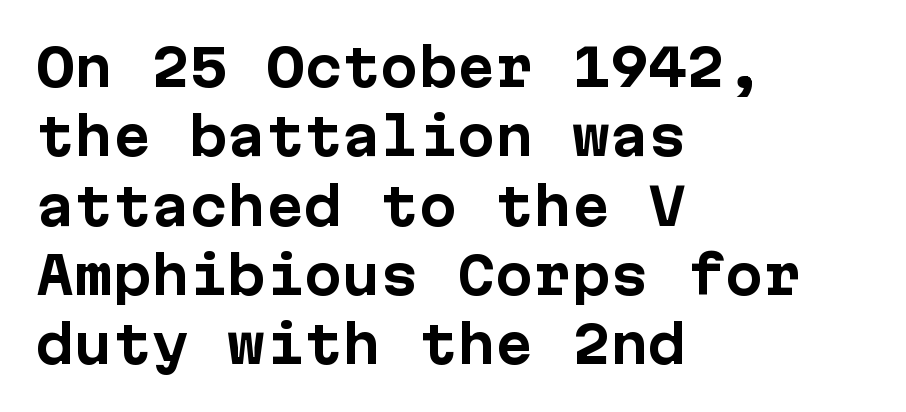
Q: Is the text bold? A: Yes.
Q: Is the text italic (slanted)? A: No, it is upright.
Q: Is the typeface a serif or a sans-serif typeface? A: Sans-serif.
Q: Is the text underlined? A: No.
Q: How is the paragraph aligned? A: Left-aligned.
Q: Is the spacing between letters normal or unusually wide? A: Normal.
Q: Is the spacing between lines tight, normal or loose? A: Normal.
Q: Width (condensed, normal, or wide)? A: Normal.
Q: Stroke contrast? A: Low.
Q: x-height? A: Medium.
